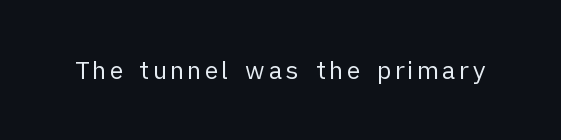
{"italic": "no", "bold": "no", "underline": "no", "glyph_px": 24}
